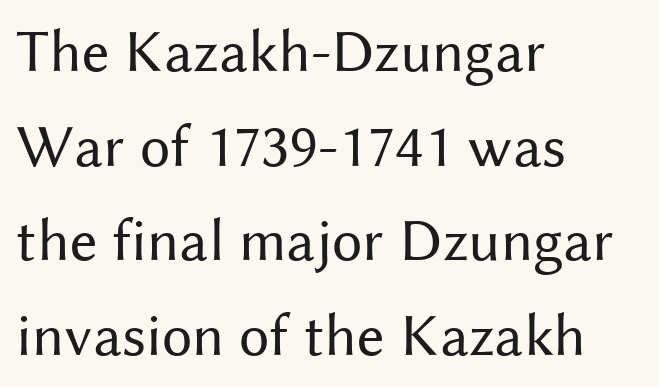
Q: Is the text bold? A: No.
Q: Is the text italic (slanted)? A: No, it is upright.
Q: Is the typeface a serif or a sans-serif typeface? A: Sans-serif.
Q: Is the text underlined? A: No.
Q: How is the paragraph aligned? A: Left-aligned.
Q: Is the spacing between letters normal or unusually wide? A: Normal.
Q: Is the spacing between lines tight, normal or loose? A: Normal.
Q: Width (condensed, normal, or wide)? A: Normal.
Q: Stroke contrast? A: Medium.
Q: x-height? A: Medium.
Q: Monospaced? A: No.
